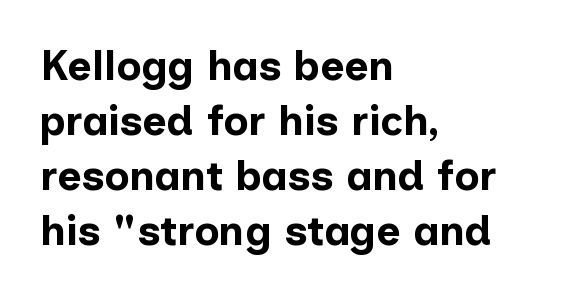
{"serif": "no", "italic": "no", "bold": "yes", "weight": "bold", "width": "normal", "stroke_contrast": "low", "x_height": "medium", "monospaced": "no", "underline": "no", "align": "left", "line_spacing": "normal", "line_spacing_ratio": 1.31, "letter_spacing": "normal", "letter_spacing_em": 0.0, "glyph_px": 42}
